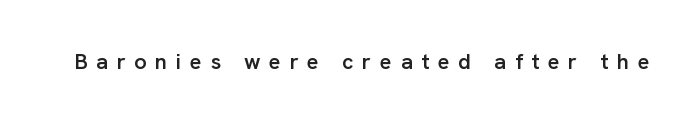
Only glyphs here, with clear space below each row. A somewhat darkened texture: the type is semibold rather than bold. Tracking value appears strongly positive — letters spread wide. Quick note: not italic, upright.
